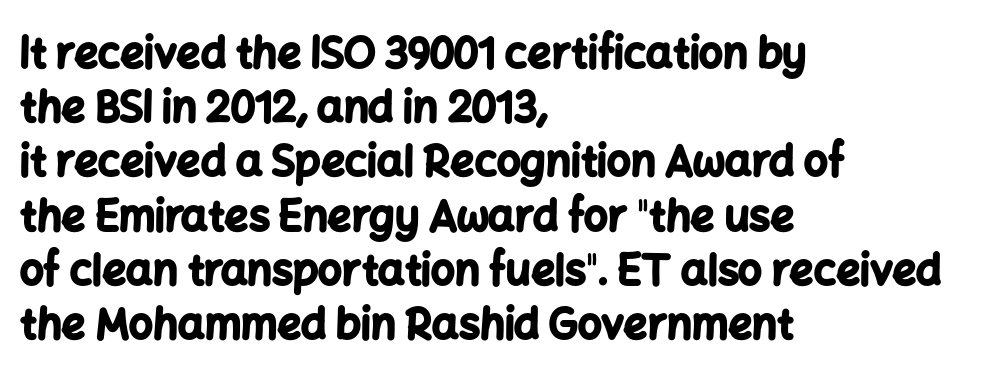
In terms of letterform style, serifs are entirely absent. Vertical strokes here are truly vertical. The designer left line spacing at the default. Underlining? Definitely not there. Proportional: the letters do not fall into vertical columns. Spacing between characters is what you'd get straight out of the box.
